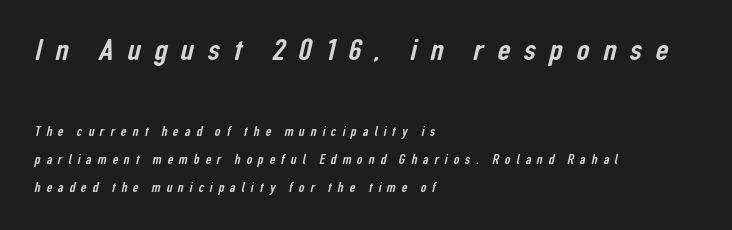
You can tell from the bare stems that sans-serif type was used. Character widths vary here, with narrow letters taking less room than wide ones. Here the glyphs are tracked loosely, breaking word shapes into spaced letters. The typesetter chose a ragged-right arrangement here. The face used here appears at its bigger size in the upper chunk. Horizontal bands of white between lines are thick stripes.
